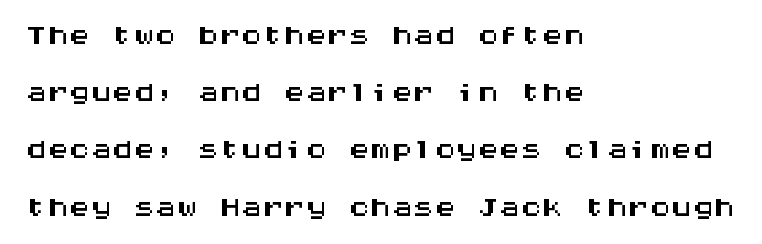
The image shows 43 px wide sans-serif type, upright, monospaced; set left-aligned, normal line spacing (1.33x), normal letter spacing, not underlined; medium stroke contrast and a large x-height.
